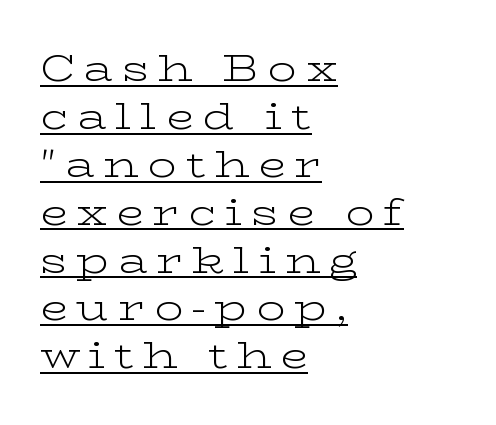
Each letter keeps its own natural width here, so spacing adapts to shape. Tall strokes in this sample are plumb rather than angled. Each line starts at the same left margin while the right side varies. The rendered words wear a rule along their underside.
